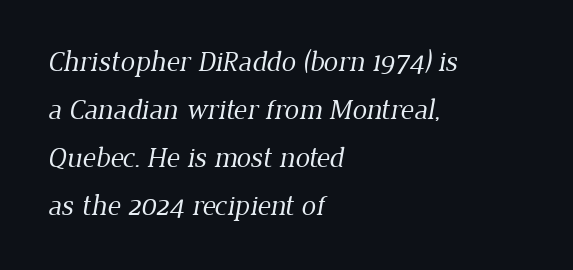
{"serif": "yes", "bold": "no", "weight": "regular", "width": "normal", "stroke_contrast": "low", "x_height": "medium", "monospaced": "no", "underline": "no", "align": "left", "line_spacing": "normal", "line_spacing_ratio": 1.65, "letter_spacing": "normal", "letter_spacing_em": 0.0, "glyph_px": 29}
